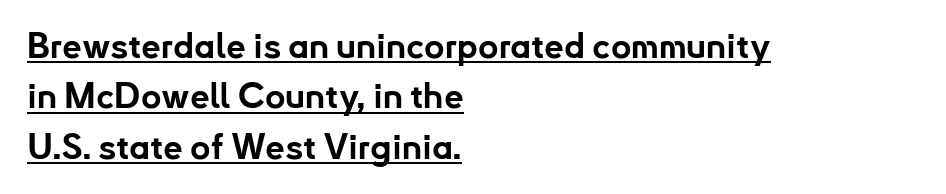
{"serif": "no", "italic": "no", "bold": "yes", "weight": "bold", "width": "normal", "stroke_contrast": "low", "x_height": "small", "monospaced": "no", "underline": "yes", "align": "left", "line_spacing": "normal", "line_spacing_ratio": 1.44, "letter_spacing": "normal", "letter_spacing_em": 0.0, "glyph_px": 35}
